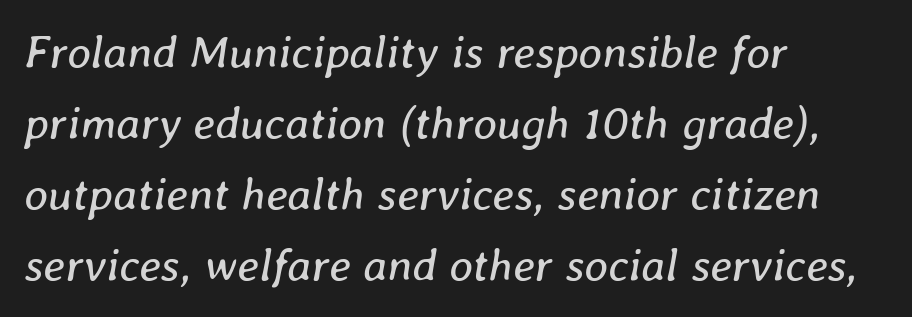
{"italic": "yes", "lean": "right", "slant_degrees": 8, "bold": "no", "weight": "regular", "width": "normal", "stroke_contrast": "low", "x_height": "medium", "monospaced": "no", "underline": "no", "align": "left", "line_spacing": "normal", "line_spacing_ratio": 1.54, "letter_spacing": "normal", "letter_spacing_em": 0.0, "glyph_px": 46}
